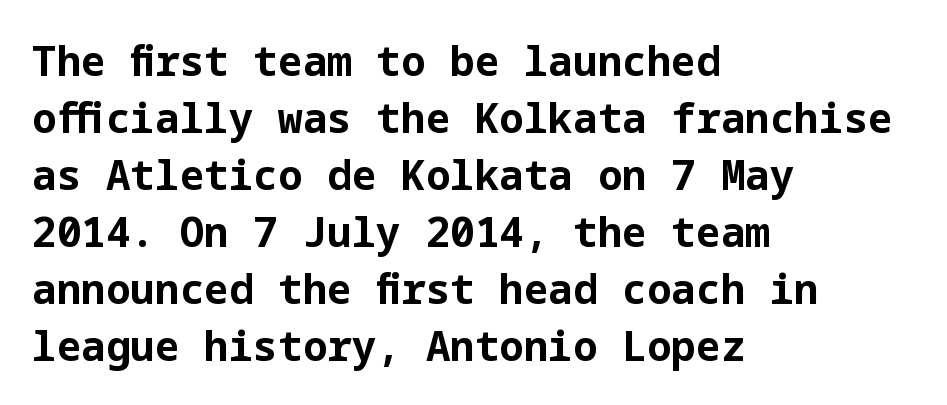
Q: Is the text bold? A: Yes.
Q: Is the text italic (slanted)? A: No, it is upright.
Q: Is the typeface a serif or a sans-serif typeface? A: Sans-serif.
Q: Is the text underlined? A: No.
Q: How is the paragraph aligned? A: Left-aligned.
Q: Is the spacing between letters normal or unusually wide? A: Normal.
Q: Is the spacing between lines tight, normal or loose? A: Normal.
Q: Width (condensed, normal, or wide)? A: Normal.
Q: Stroke contrast? A: Low.
Q: x-height? A: Medium.
